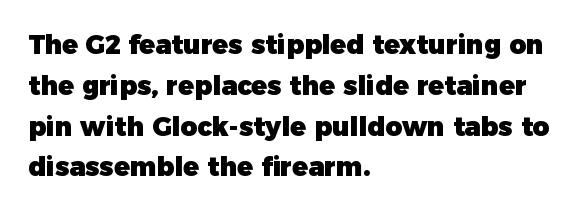
Q: Is the text bold? A: Yes.
Q: Is the text italic (slanted)? A: No, it is upright.
Q: Is the text underlined? A: No.
Q: How is the paragraph aligned? A: Left-aligned.
Q: Is the spacing between letters normal or unusually wide? A: Normal.
Q: Is the spacing between lines tight, normal or loose? A: Normal.
